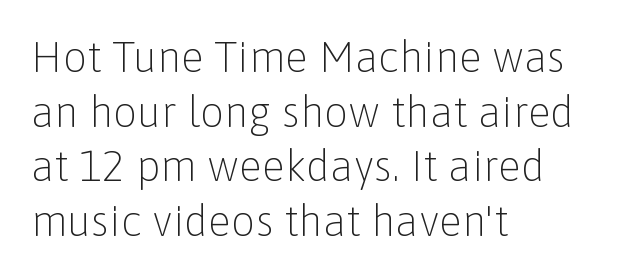
A classic flush-left, rag-right setting is used for this passage. Underline: absent. Stem width sits at or under what a default text font uses. Each letter keeps its own natural width here, so spacing adapts to shape. Serifs: no, the terminals of the letterforms are clean. One glance says typical: line gaps are just what's usual.
